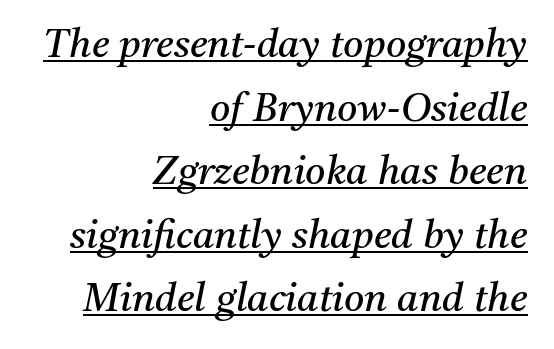
The image shows 39 px regular-weight serif type, italic (leaning right); set right-aligned, normal line spacing (1.63x), normal letter spacing, underlined; medium stroke contrast and a medium x-height.
